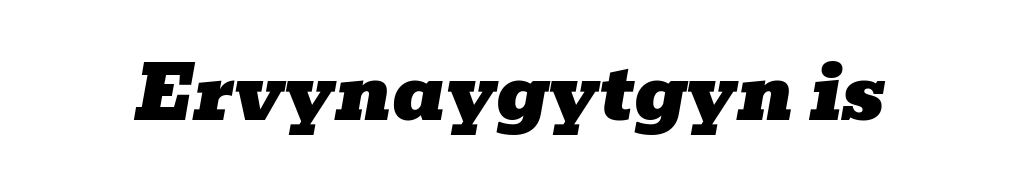
Do the characters align in a grid? No, the font is proportional. The face used here has a pronounced slope to its letters. Honestly, the letter spacing is just normal — you wouldn't notice it. Each letter's strokes conclude with small projecting serifs.
